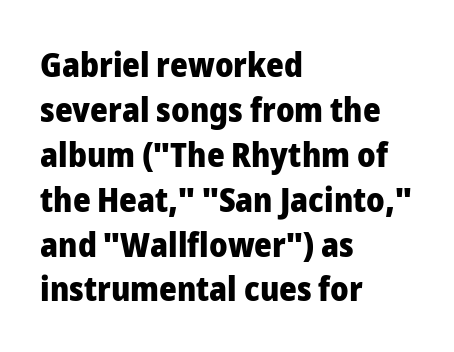
Clear beneath every line of the passage. The rows are spaced the way most documents space them. The passage shown is typed in a proportional face where columns would drift. Does the lettering tilt? It doesn't — this is upright. Typeset ragged right — the left edge is the straight one. Grotesque or geometric, the face here clearly has no serifs.
